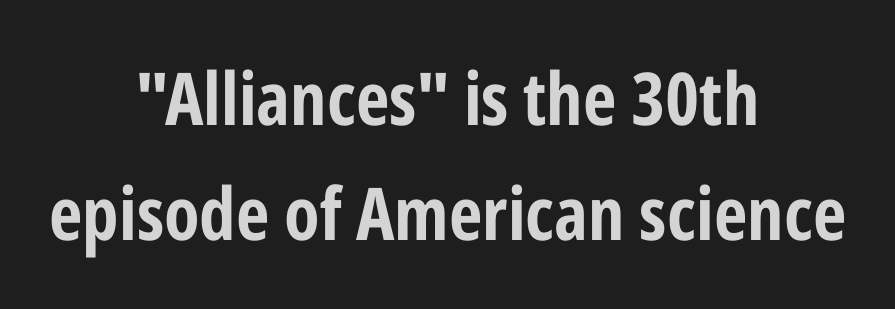
The image shows 73 px bold, condensed sans-serif type, upright; set centered, normal line spacing (1.58x), normal letter spacing, not underlined; low stroke contrast and a medium x-height.
